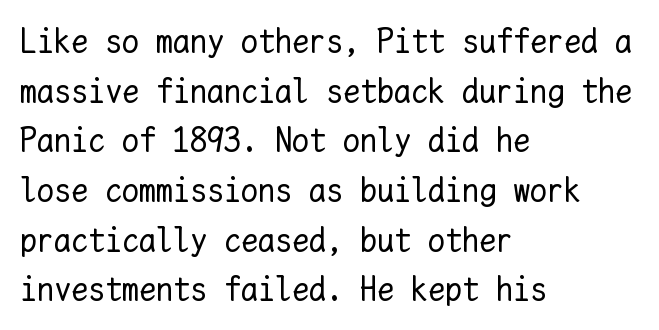
The image shows 34 px regular-weight type, upright, monospaced; set left-aligned, normal line spacing (1.46x), normal letter spacing, not underlined; low stroke contrast and a medium x-height.
